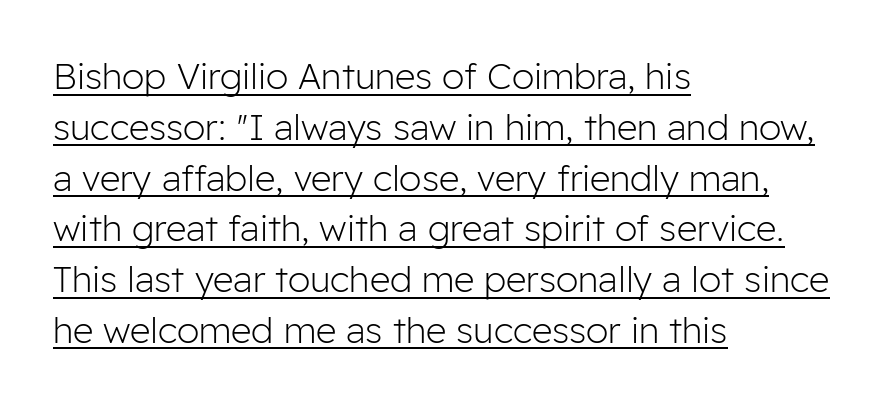
Q: Is the text bold? A: No.
Q: Is the text italic (slanted)? A: No, it is upright.
Q: Is the typeface a serif or a sans-serif typeface? A: Sans-serif.
Q: Is the text underlined? A: Yes.
Q: How is the paragraph aligned? A: Left-aligned.
Q: Is the spacing between letters normal or unusually wide? A: Normal.
Q: Is the spacing between lines tight, normal or loose? A: Normal.
Q: Width (condensed, normal, or wide)? A: Normal.
Q: Stroke contrast? A: Low.
Q: x-height? A: Medium.
Q: Monospaced? A: No.
